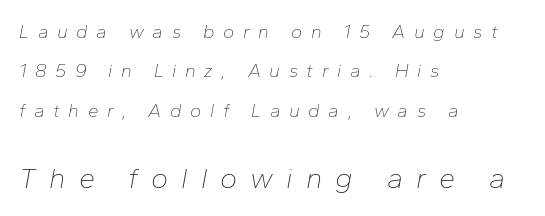
{"italic": "yes", "lean": "right", "slant_degrees": 10, "bold": "no", "weight": "thin", "width": "normal", "stroke_contrast": "low", "x_height": "medium", "monospaced": "no", "underline": "no", "align": "left", "line_spacing": "loose", "line_spacing_ratio": 2.07, "letter_spacing": "wide", "letter_spacing_em": 0.45, "larger_block": "second", "size_ratio": 1.53, "glyph_px": 29}
